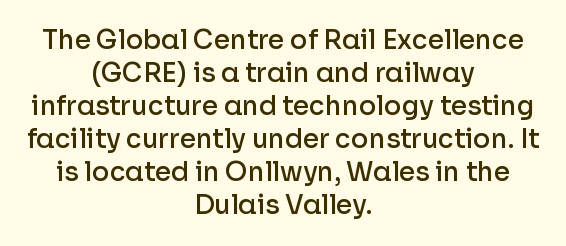
Standard letterfit; no display-style spreading of the glyphs. The passage is arranged like a title page — every line centered. Tall strokes in this sample are plumb rather than angled. Plain, unruled lines of type. Strokes here are thickened, but only to semibold level.
